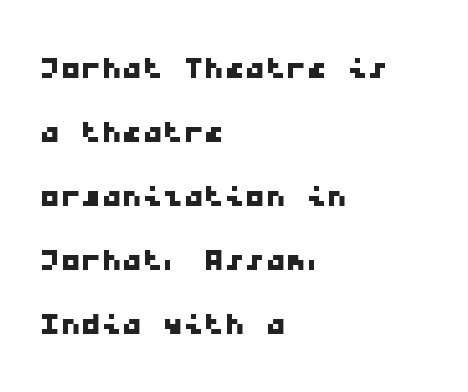
Letter spacing: default. Leftover space on each line is placed entirely after the last word. A clean baseline with only descenders dipping below it. Fixed-width glyphs throughout — classic coding-font behaviour. A typesetter would label this face a sans. The leading is moderate, giving the passage an even texture.
